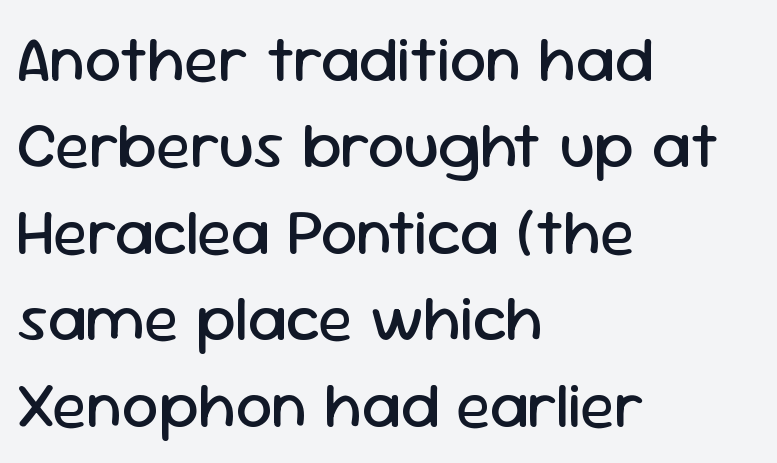
{"serif": "no", "italic": "no", "bold": "no", "weight": "regular", "width": "normal", "stroke_contrast": "low", "x_height": "medium", "monospaced": "no", "underline": "no", "align": "left", "line_spacing": "normal", "line_spacing_ratio": 1.33, "letter_spacing": "normal", "letter_spacing_em": 0.0, "glyph_px": 65}
